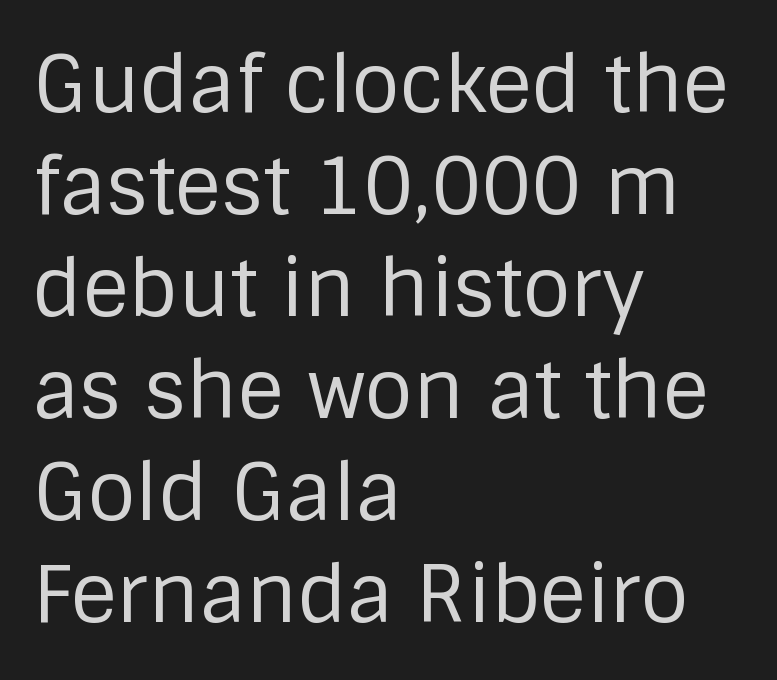
Q: Is the text bold? A: No.
Q: Is the text italic (slanted)? A: No, it is upright.
Q: Is the typeface a serif or a sans-serif typeface? A: Sans-serif.
Q: Is the text underlined? A: No.
Q: How is the paragraph aligned? A: Left-aligned.
Q: Is the spacing between letters normal or unusually wide? A: Normal.
Q: Is the spacing between lines tight, normal or loose? A: Normal.
Q: Width (condensed, normal, or wide)? A: Normal.
Q: Stroke contrast? A: Low.
Q: x-height? A: Large.
Q: Monospaced? A: No.
